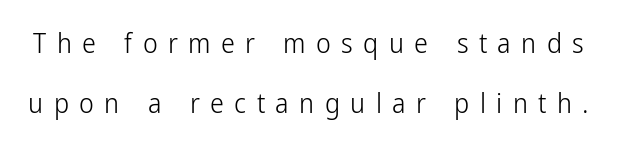
The strip under each line holds only bare page. Regarding leading, the lines here are spaced well apart. This sample uses expanded letter spacing, leaving extra air between glyphs. Nope, no serifs anywhere on these letters.
